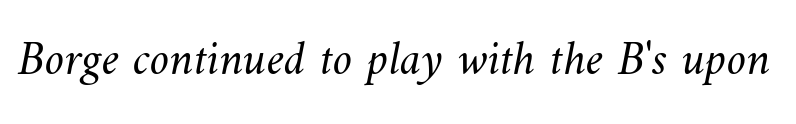
{"bold": "no", "weight": "light", "width": "normal", "stroke_contrast": "medium", "x_height": "small", "monospaced": "no", "underline": "no", "letter_spacing": "normal", "letter_spacing_em": 0.0, "glyph_px": 49}
